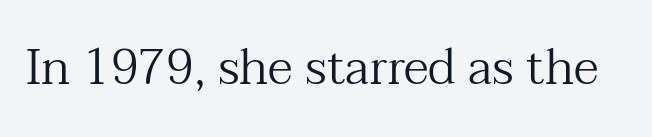
{"serif": "yes", "italic": "no", "bold": "no", "weight": "regular", "width": "normal", "stroke_contrast": "medium", "x_height": "medium", "monospaced": "no", "underline": "no", "letter_spacing": "normal", "letter_spacing_em": 0.0, "glyph_px": 49}
